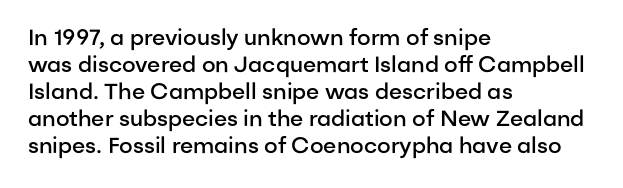
The gap between lines stays unmarked. Casual observation: everything's shoved over to the left. The glyphs have the mass of a demibold cut, below bold. The lettering stays uniformly vertical, giving the passage a roman look. Honestly, the letter spacing is just normal — you wouldn't notice it.
